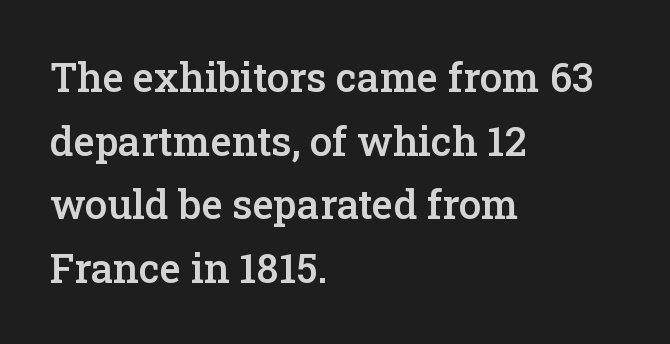
Q: Is the text bold? A: Semi-bold.
Q: Is the text italic (slanted)? A: No, it is upright.
Q: Is the typeface a serif or a sans-serif typeface? A: Serif.
Q: Is the text underlined? A: No.
Q: How is the paragraph aligned? A: Left-aligned.
Q: Is the spacing between letters normal or unusually wide? A: Normal.
Q: Is the spacing between lines tight, normal or loose? A: Normal.
Q: Width (condensed, normal, or wide)? A: Normal.
Q: Stroke contrast? A: Low.
Q: x-height? A: Medium.
Q: Monospaced? A: No.
